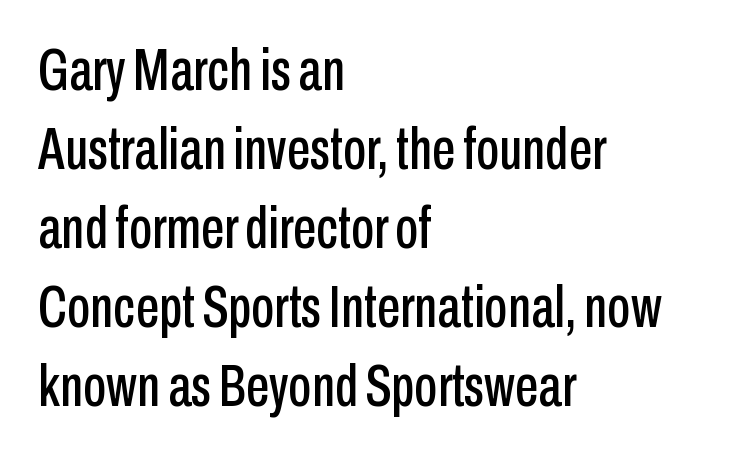
{"serif": "no", "italic": "no", "width": "condensed", "stroke_contrast": "low", "x_height": "medium", "monospaced": "no", "underline": "no", "align": "left", "line_spacing": "normal", "line_spacing_ratio": 1.34, "letter_spacing": "normal", "letter_spacing_em": 0.0, "glyph_px": 59}
